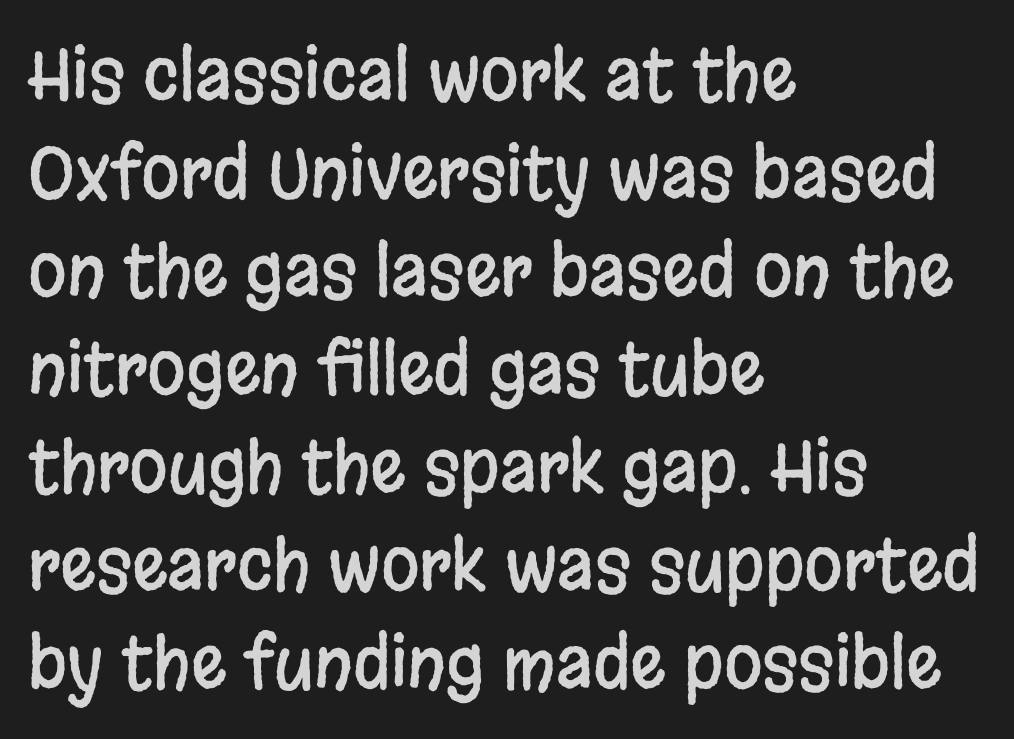
{"serif": "no", "italic": "no", "width": "condensed", "stroke_contrast": "low", "x_height": "large", "monospaced": "no", "underline": "no", "align": "left", "line_spacing": "normal", "line_spacing_ratio": 1.4, "letter_spacing": "normal", "letter_spacing_em": 0.0, "glyph_px": 70}
